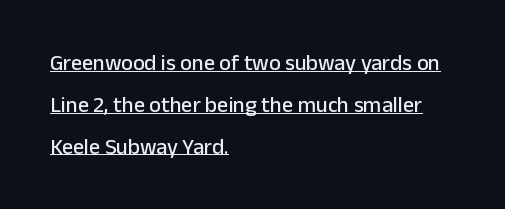
Q: Is the text italic (slanted)? A: No, it is upright.
Q: Is the text underlined? A: Yes.
Q: How is the paragraph aligned? A: Left-aligned.
Q: Is the spacing between letters normal or unusually wide? A: Normal.
Q: Is the spacing between lines tight, normal or loose? A: Loose.
